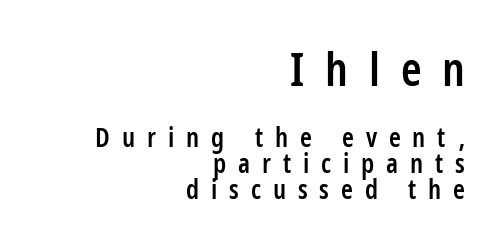
These lines were composed using upright roman letters. Slightly chunky letters — semibold, I'd say, not full bold. The horizontal fit of the characters is loose and conspicuously gappy. Right-aligned paragraph, ragged on the left. Think of a printed novel: that variable character pitch is what you see here.
